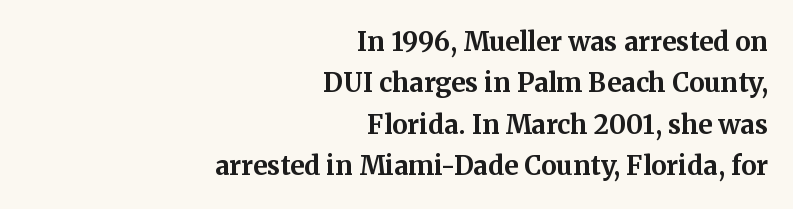
{"italic": "no", "bold": "yes", "underline": "no", "align": "right", "line_spacing": "normal", "line_spacing_ratio": 1.59, "letter_spacing": "normal", "letter_spacing_em": 0.0, "glyph_px": 26}
